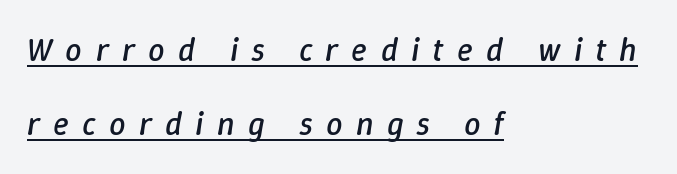
The weight would be labelled regular, book, light, or lighter still. A typesetter would mark this as italic. These lines stand farther apart than default settings would place them. Casual observation: everything's shoved over to the left. Honestly, the underline is the first thing you notice here.
